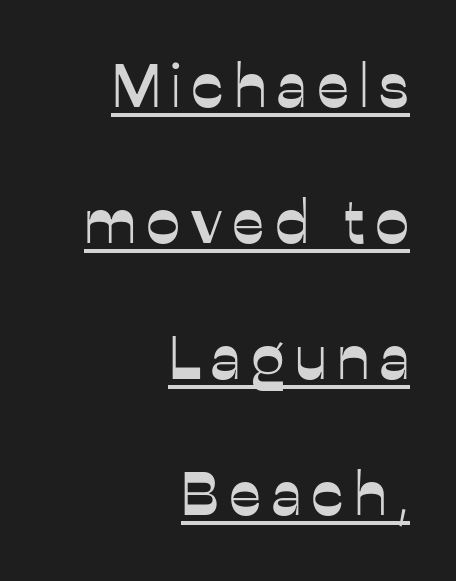
Q: Is the text italic (slanted)? A: No, it is upright.
Q: Is the typeface a serif or a sans-serif typeface? A: Sans-serif.
Q: Is the text underlined? A: Yes.
Q: How is the paragraph aligned? A: Right-aligned.
Q: Is the spacing between lines tight, normal or loose? A: Loose.
Q: Width (condensed, normal, or wide)? A: Normal.
Q: Stroke contrast? A: Low.
Q: x-height? A: Medium.
Q: Monospaced? A: No.
